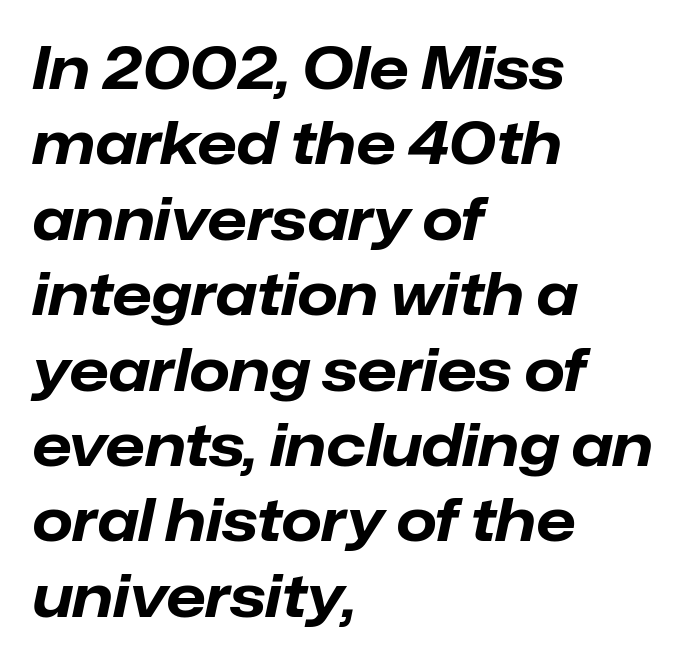
The image shows 58 px bold type, italic (leaning right); set left-aligned, normal line spacing (1.3x), normal letter spacing, not underlined; low stroke contrast and a medium x-height.
